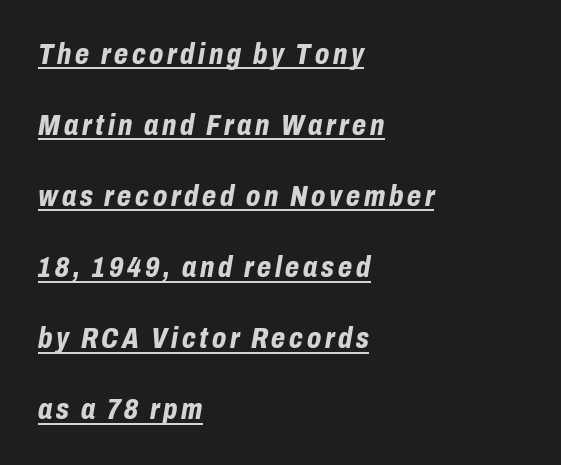
Q: Is the text bold? A: Yes.
Q: Is the text italic (slanted)? A: Yes, it leans right by about 10 degrees.
Q: Is the text underlined? A: Yes.
Q: How is the paragraph aligned? A: Left-aligned.
Q: Is the spacing between lines tight, normal or loose? A: Loose.
Q: Width (condensed, normal, or wide)? A: Condensed.
Q: Stroke contrast? A: Low.
Q: x-height? A: Medium.
Q: Monospaced? A: No.
